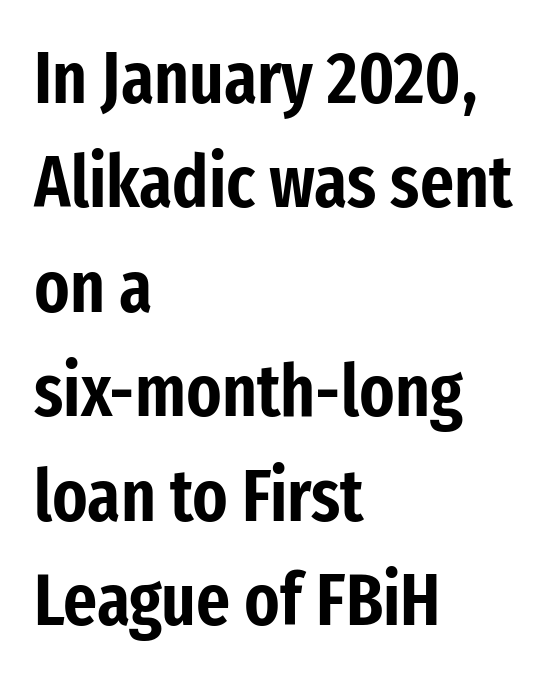
Q: Is the text italic (slanted)? A: No, it is upright.
Q: Is the typeface a serif or a sans-serif typeface? A: Sans-serif.
Q: Is the text underlined? A: No.
Q: How is the paragraph aligned? A: Left-aligned.
Q: Is the spacing between letters normal or unusually wide? A: Normal.
Q: Is the spacing between lines tight, normal or loose? A: Normal.
Q: Width (condensed, normal, or wide)? A: Condensed.
Q: Stroke contrast? A: Low.
Q: x-height? A: Medium.
Q: Monospaced? A: No.
